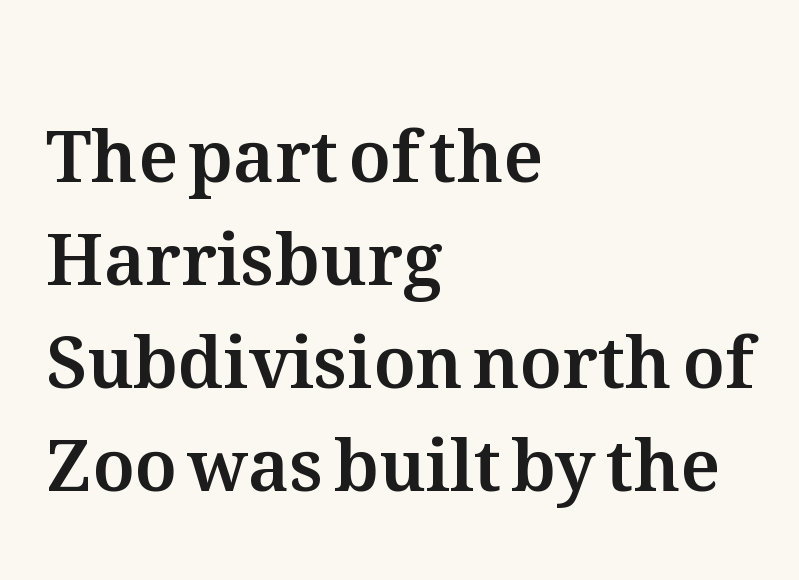
Q: Is the text italic (slanted)? A: No, it is upright.
Q: Is the text underlined? A: No.
Q: How is the paragraph aligned? A: Left-aligned.
Q: Is the spacing between letters normal or unusually wide? A: Normal.
Q: Is the spacing between lines tight, normal or loose? A: Normal.
Q: Width (condensed, normal, or wide)? A: Normal.
Q: Stroke contrast? A: Medium.
Q: x-height? A: Medium.
Q: Monospaced? A: No.
